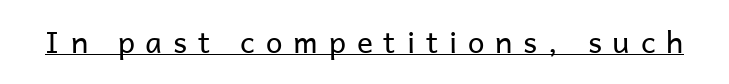
In designer terms, the underline attribute is active on this setting. Is this a sans? Yes — the strokes have no serifs. A typesetter would call this heavily tracked-out type. Nothing heavy about these letters — not bold at all. Varying glyph widths throughout — classic text-font behaviour. The specimen reads as upright at a glance.
